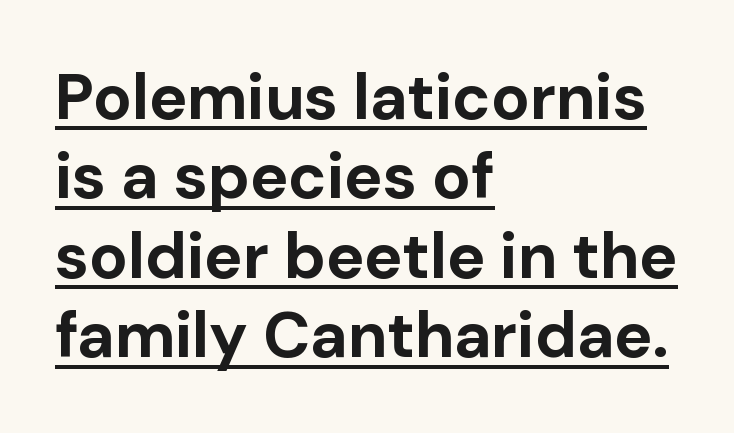
Q: Is the text bold? A: Yes.
Q: Is the text italic (slanted)? A: No, it is upright.
Q: Is the typeface a serif or a sans-serif typeface? A: Sans-serif.
Q: Is the text underlined? A: Yes.
Q: How is the paragraph aligned? A: Left-aligned.
Q: Is the spacing between letters normal or unusually wide? A: Normal.
Q: Width (condensed, normal, or wide)? A: Normal.
Q: Stroke contrast? A: Low.
Q: x-height? A: Medium.
Q: Monospaced? A: No.
